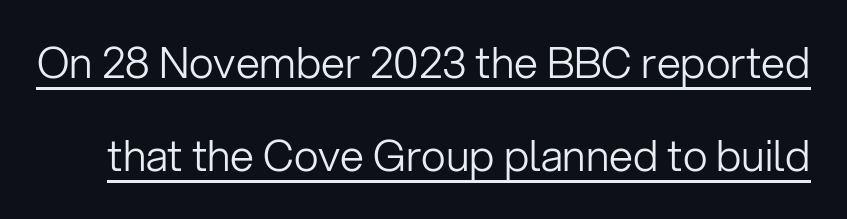
Spacing verdict: proportional, widths tailored to each character. Is there much room between lines? Yes — plenty of vertical air separates them. Notice how the stems are strictly vertical — no italics here. This reads as an unemphasized weight, regular at the heaviest. Short note: letters normally spaced. The type family on display is of the sans-serif kind.
